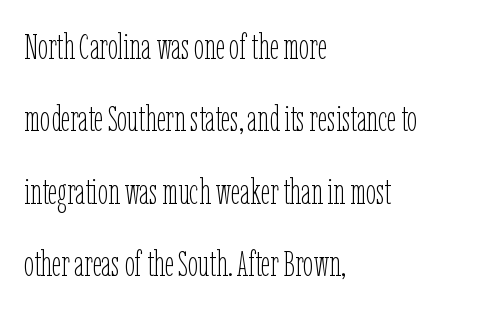
The strip under each line holds only bare page. Spacing between characters is what you'd get straight out of the box. The passage shown is typed in a proportional face where columns would drift. No letter is thick-stroked: the sample isn't bold. Posture: upright roman. This sample is left-justified, so line endings fall wherever the words run out.
